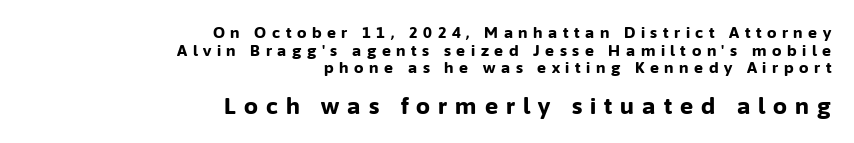
{"italic": "no", "bold": "yes", "underline": "no", "align": "right", "line_spacing_ratio": 1.17, "letter_spacing": "wide", "letter_spacing_em": 0.37, "larger_block": "second", "size_ratio": 1.47, "glyph_px": 22}
